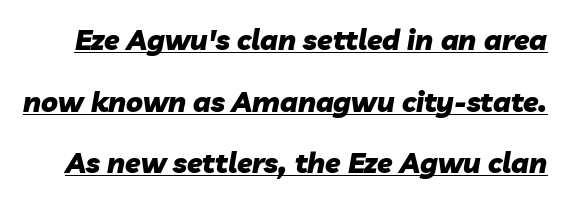
Honestly, the letter spacing is just normal — you wouldn't notice it. The rendering uses natural spacing where letterforms have individual widths. The rendered words wear a rule along their underside. Widely set lines give the paragraph a tall, airy silhouette. Students, this is bold: see how much ink each stroke carries. This is oblique type, the kind used for emphasis or titles.
